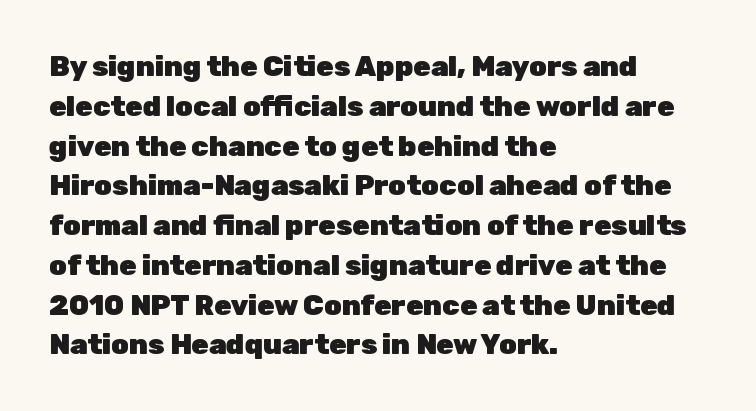
{"serif": "no", "italic": "no", "bold": "yes", "weight": "heavy", "width": "normal", "stroke_contrast": "low", "x_height": "medium", "monospaced": "no", "underline": "no", "align": "left", "line_spacing": "normal", "line_spacing_ratio": 1.42, "letter_spacing": "normal", "letter_spacing_em": 0.0, "glyph_px": 28}
